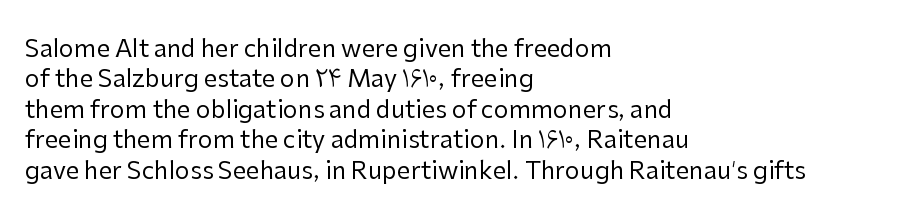
The image shows 24 px text type, upright; set left-aligned, normal line spacing (1.27x), normal letter spacing, not underlined.
